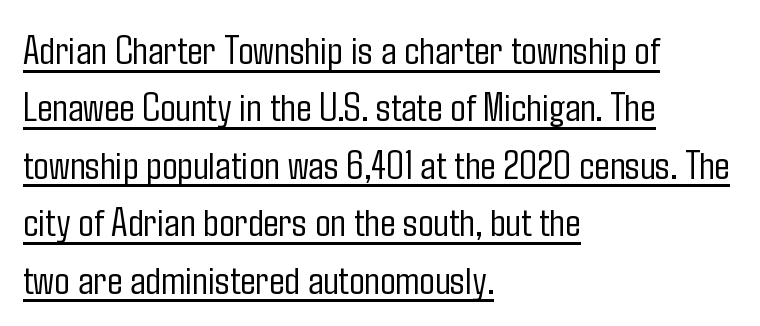
Descenders here cross a horizontal rule under the line. In terms of letterform style, serifs are entirely absent. What stands out about the letter spacing? Nothing — it is the standard amount. Each stroke keeps to a modest, everyday thickness or less.
